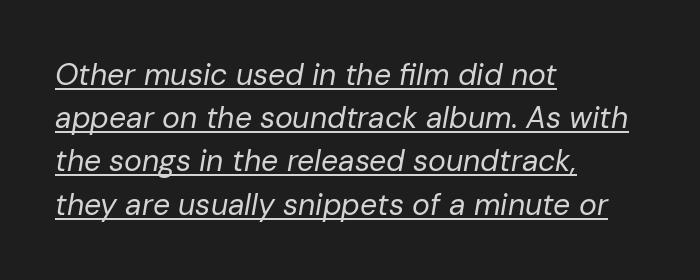
Compared with undecorated copy, this sample adds a rule below the words. Bold? No — there's no thickening of the strokes. The text carries the slant typical of an italic or oblique font. One-word summary of the alignment: left. Think of a printed novel: that variable character pitch is what you see here.
